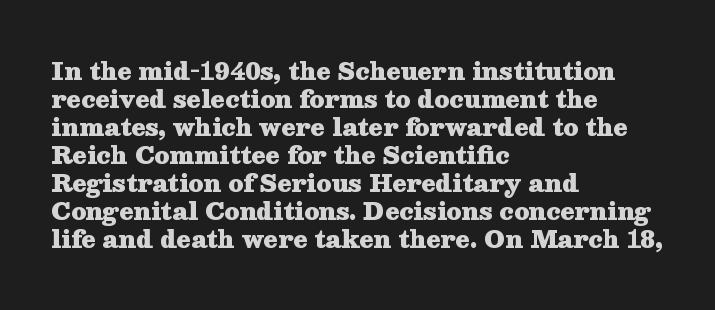
Look at the stroke-to-counter ratio: heavy, a bold. Ordinary non-slanted type is in use. The baseline area is clear. The setting favours the left margin, as ordinary paragraphs usually do. Look at the tracking — it's just the regular setting, nothing added.
